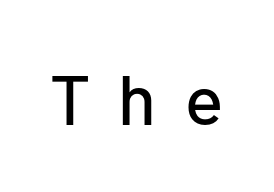
Q: Is the text italic (slanted)? A: No, it is upright.
Q: Is the typeface a serif or a sans-serif typeface? A: Sans-serif.
Q: Is the text underlined? A: No.
Q: Is the spacing between letters normal or unusually wide? A: Unusually wide.
Q: Width (condensed, normal, or wide)? A: Normal.
Q: Stroke contrast? A: Low.
Q: x-height? A: Medium.
Q: Monospaced? A: No.
